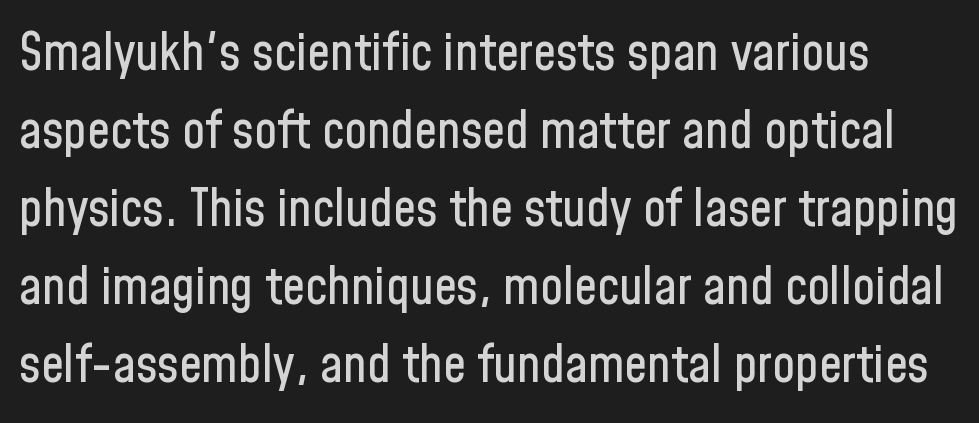
The image shows 51 px condensed sans-serif type, upright; set normal line spacing (1.53x), normal letter spacing, not underlined; low stroke contrast and a medium x-height.
